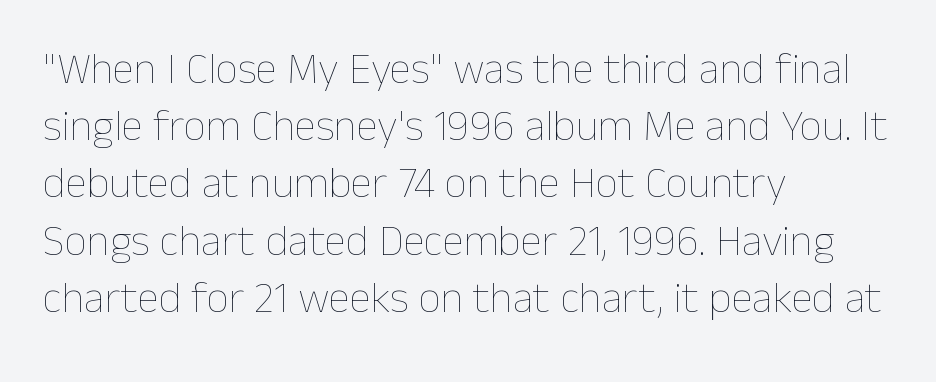
{"italic": "no", "bold": "no", "weight": "thin", "width": "normal", "stroke_contrast": "low", "x_height": "medium", "monospaced": "no", "underline": "no", "align": "left", "line_spacing": "normal", "line_spacing_ratio": 1.3, "letter_spacing": "normal", "letter_spacing_em": 0.0, "glyph_px": 44}
